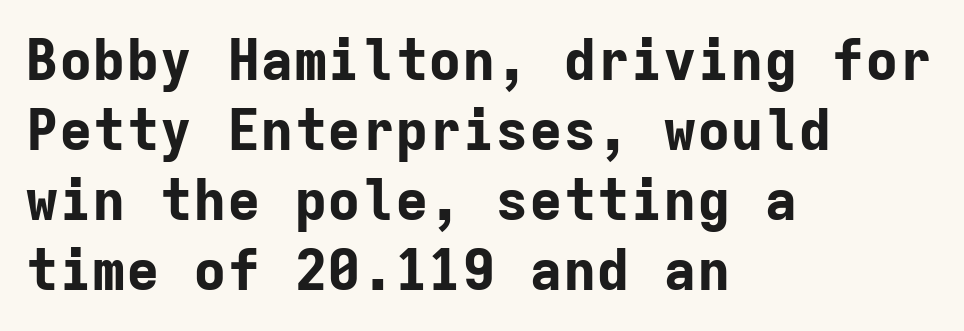
{"serif": "no", "italic": "no", "bold": "yes", "weight": "bold", "width": "normal", "stroke_contrast": "low", "x_height": "medium", "monospaced": "yes", "underline": "no", "align": "left", "line_spacing": "normal", "line_spacing_ratio": 1.25, "letter_spacing": "normal", "letter_spacing_em": 0.0, "glyph_px": 56}
